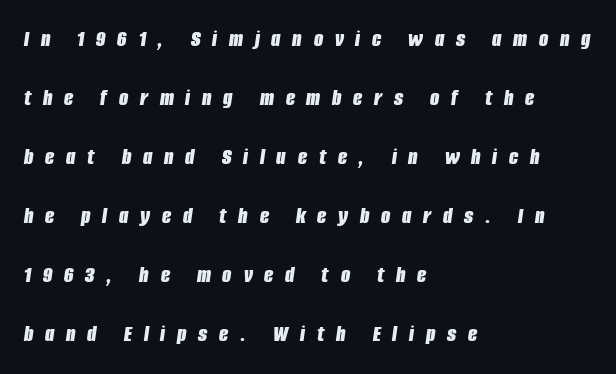
In CSS terms this would be text-align: left. Beneath every word, the page is bare. Slanted lettering throughout. The characters look thick and weighty, a clear bold. The horizontal fit of the characters is loose and conspicuously gappy. Leading is clearly above the norm, producing a sparse column.
